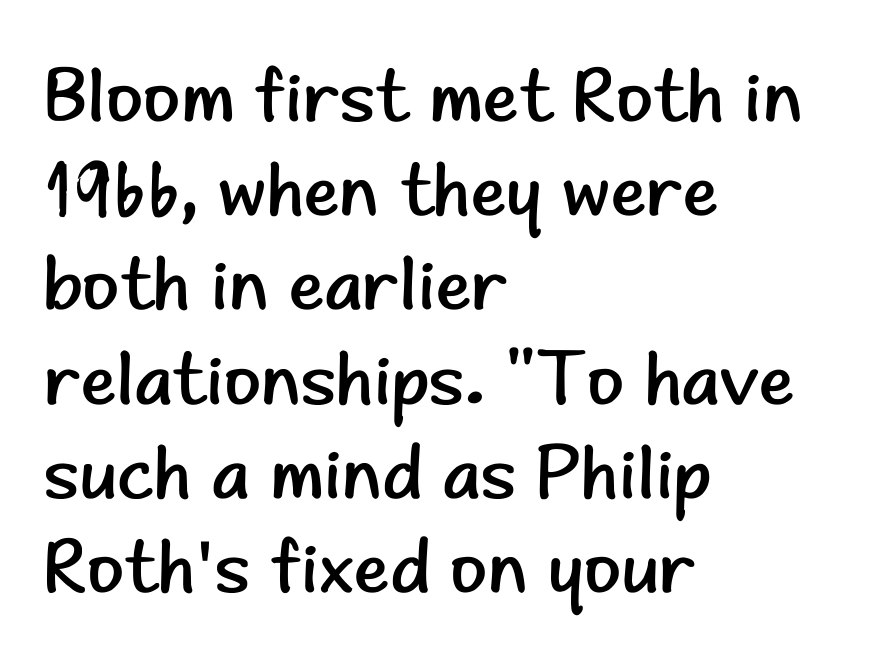
Q: Is the text bold? A: No.
Q: Is the text italic (slanted)? A: No, it is upright.
Q: Is the typeface a serif or a sans-serif typeface? A: Sans-serif.
Q: Is the text underlined? A: No.
Q: How is the paragraph aligned? A: Left-aligned.
Q: Is the spacing between letters normal or unusually wide? A: Normal.
Q: Width (condensed, normal, or wide)? A: Normal.
Q: Stroke contrast? A: Low.
Q: x-height? A: Small.
Q: Monospaced? A: No.
